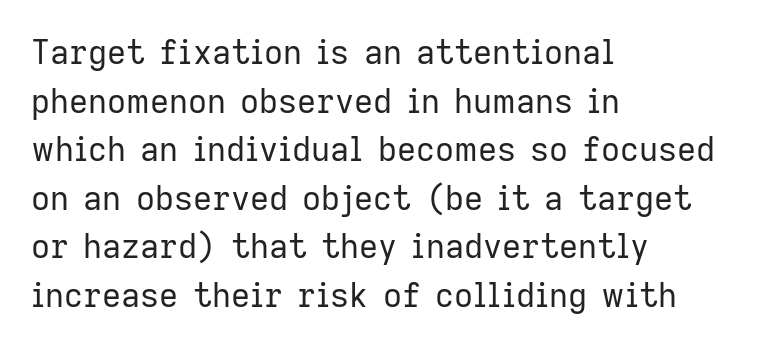
You can tell it's not italic because the verticals are truly vertical. On a weight scale, this lands at 450 or below. This rendering leaves character spacing at its baseline value. The letters advance in unequal steps, a hallmark of proportional type. Does the leading feel generous? No, just average.
